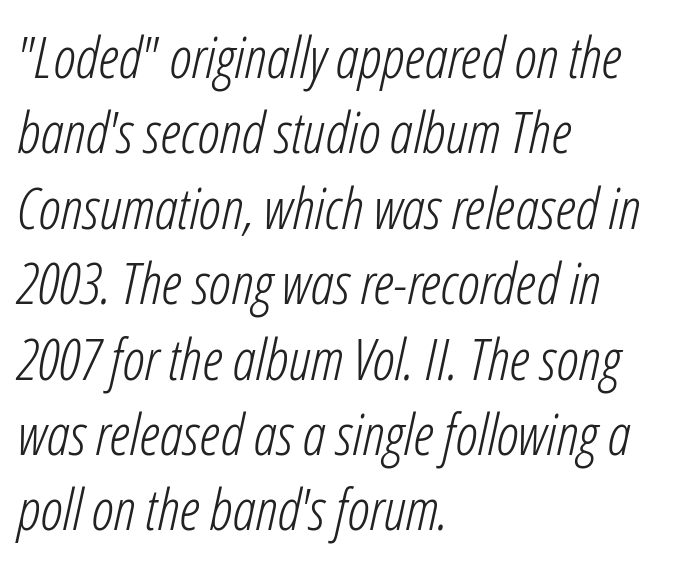
{"italic": "yes", "lean": "right", "slant_degrees": 12, "bold": "no", "weight": "light", "width": "condensed", "stroke_contrast": "low", "x_height": "medium", "monospaced": "no", "underline": "no", "align": "left", "line_spacing": "normal", "line_spacing_ratio": 1.3, "letter_spacing": "normal", "letter_spacing_em": 0.0, "glyph_px": 58}
